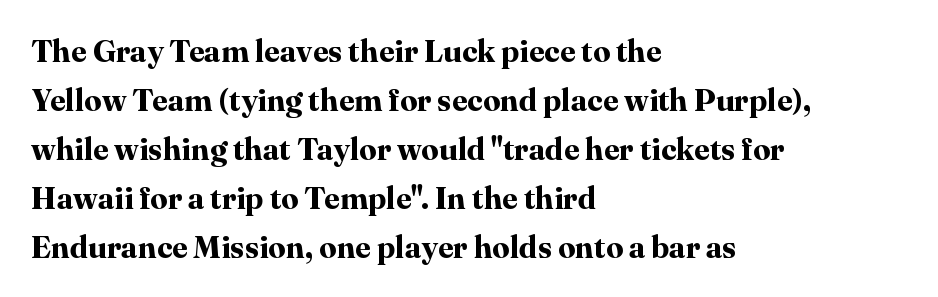
The image shows 31 px bold serif type, upright; set left-aligned, normal line spacing (1.58x), normal letter spacing, not underlined; high stroke contrast and a medium x-height.
